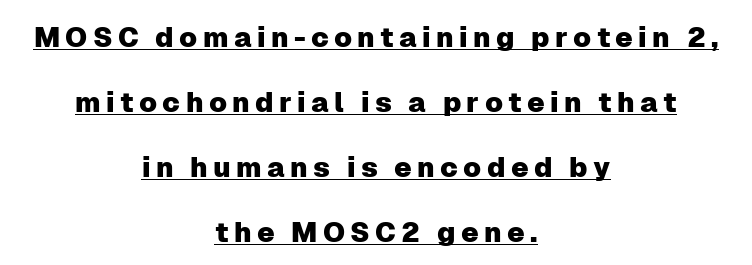
The image shows 28 px sans-serif type, upright; set centered, loose line spacing (2.32x), underlined; low stroke contrast and a medium x-height.
